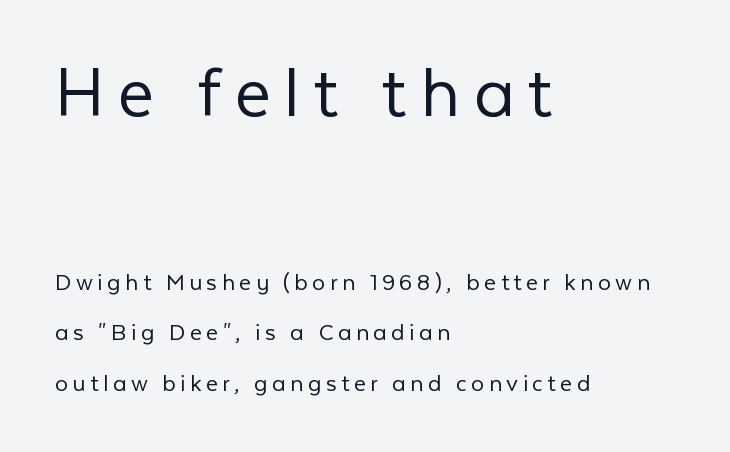
The image shows 78 px light sans-serif type, upright; set left-aligned, loose line spacing (1.94x), not underlined; the first (top) block is 3.0x larger; low stroke contrast and a medium x-height.
